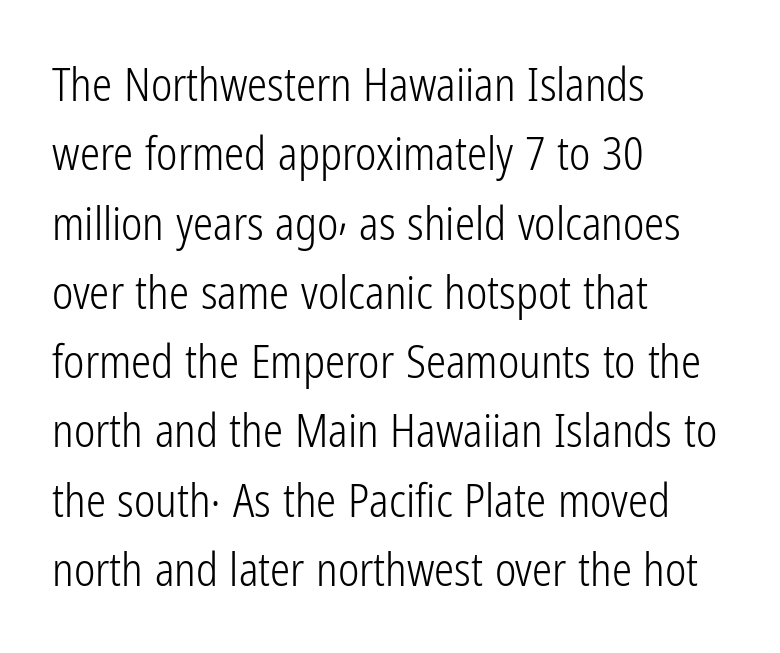
Q: Is the text bold? A: No.
Q: Is the text italic (slanted)? A: No, it is upright.
Q: Is the typeface a serif or a sans-serif typeface? A: Sans-serif.
Q: Is the text underlined? A: No.
Q: How is the paragraph aligned? A: Left-aligned.
Q: Is the spacing between letters normal or unusually wide? A: Normal.
Q: Is the spacing between lines tight, normal or loose? A: Normal.
Q: Width (condensed, normal, or wide)? A: Condensed.
Q: Stroke contrast? A: Low.
Q: x-height? A: Medium.
Q: Monospaced? A: No.
